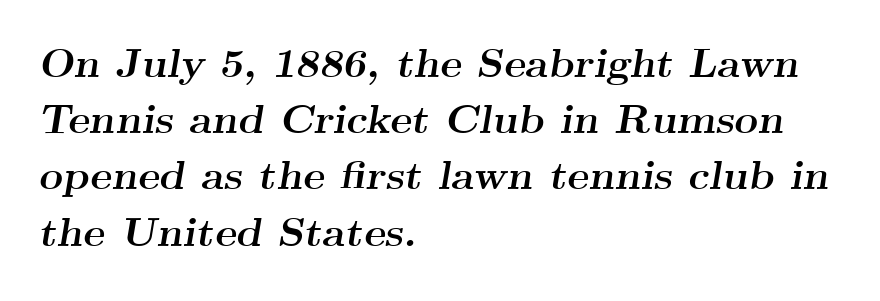
The image shows 41 px semibold, wide serif type, italic (leaning right); set left-aligned, normal line spacing (1.37x), normal letter spacing, not underlined; medium stroke contrast and a small x-height.
